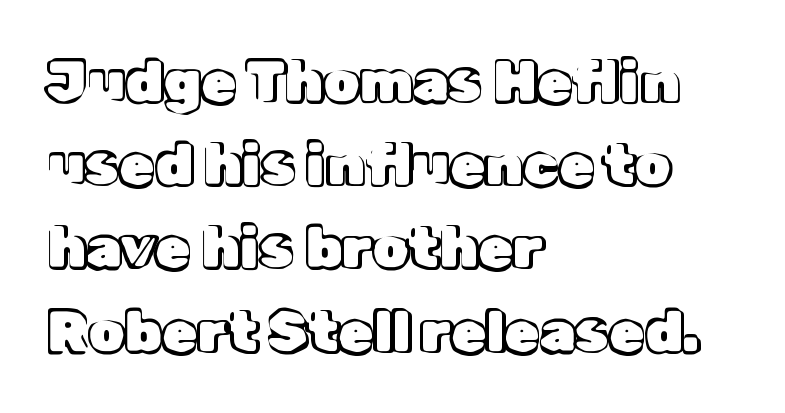
Q: Is the text italic (slanted)? A: No, it is upright.
Q: Is the text underlined? A: No.
Q: How is the paragraph aligned? A: Left-aligned.
Q: Is the spacing between letters normal or unusually wide? A: Normal.
Q: Is the spacing between lines tight, normal or loose? A: Normal.
Q: Width (condensed, normal, or wide)? A: Normal.
Q: x-height? A: Medium.
Q: Monospaced? A: No.
